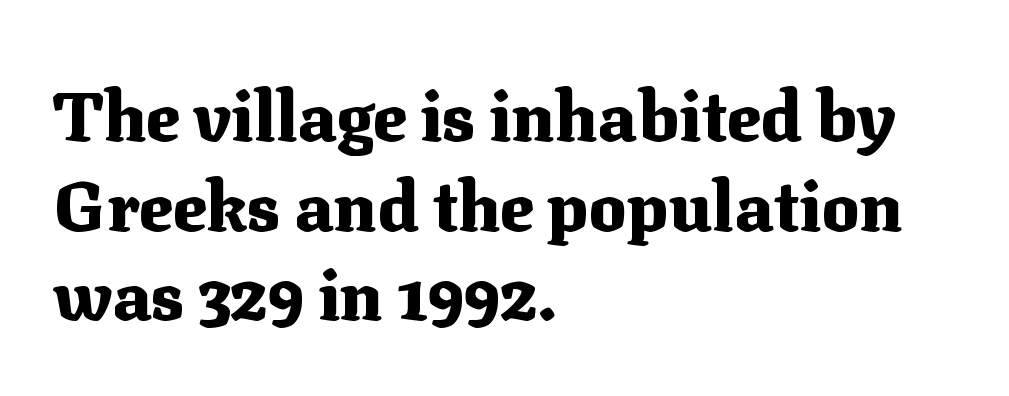
The image shows 70 px heavy serif type, upright; set left-aligned, normal line spacing (1.28x), normal letter spacing, not underlined; medium stroke contrast and a medium x-height.
